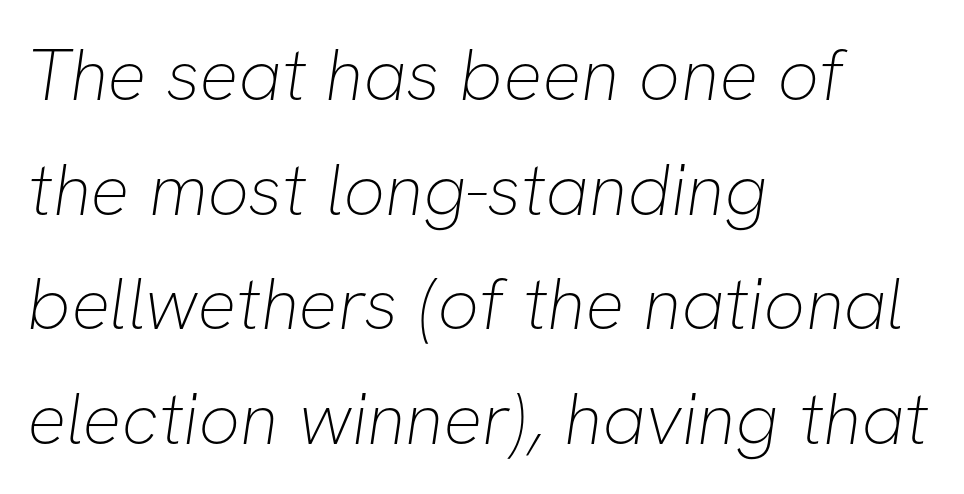
The image shows 73 px thin sans-serif type; set left-aligned, normal line spacing (1.57x), normal letter spacing, not underlined; low stroke contrast and a medium x-height.
